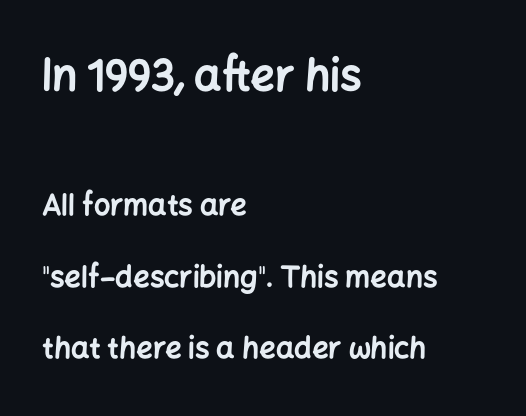
Varying glyph widths throughout — classic text-font behaviour. Between one letter and the next there's only the usual sliver of space. Check where the strokes stop: nothing finishes them off — pure sans. The first block has been scaled up relative to the second.
